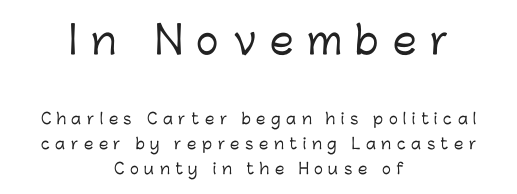
The characters display no serif detailing; their extremities are plain. The strip under each line holds only bare page. Typesetter's note — upper block bumped up in size, lower block left smaller. The rendering uses a moderate line-height, typical for paragraphs. The font's upright variant was chosen for this text.
